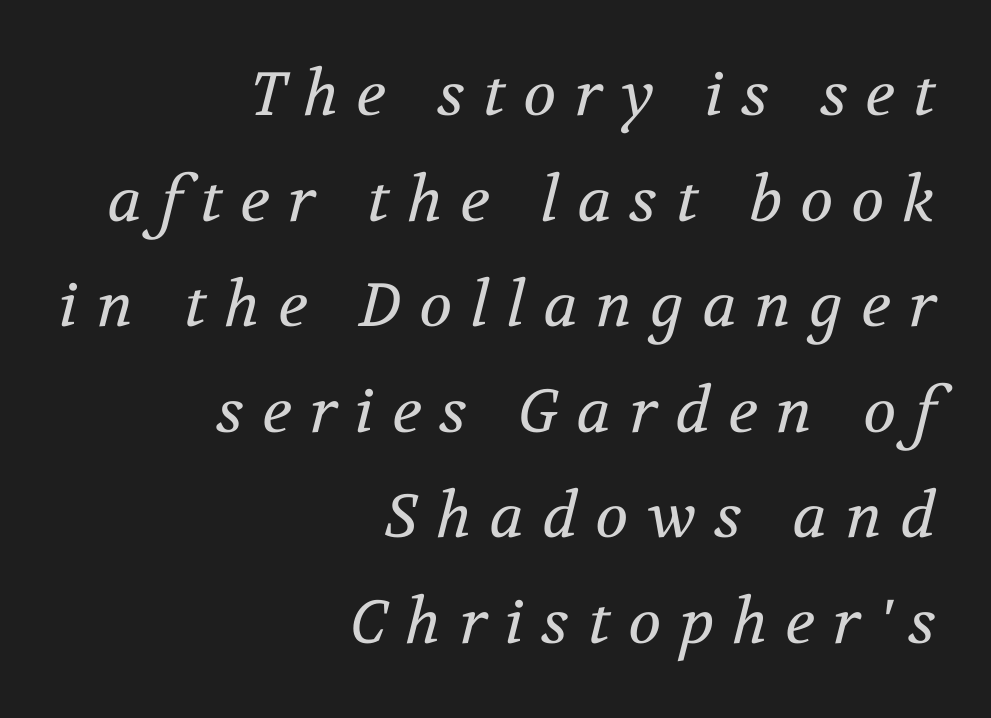
The image shows 61 px regular-weight serif type, italic (leaning right); set right-aligned, line spacing 1.73x, unusually wide letter spacing (+0.3 em), not underlined; medium stroke contrast and a medium x-height.
